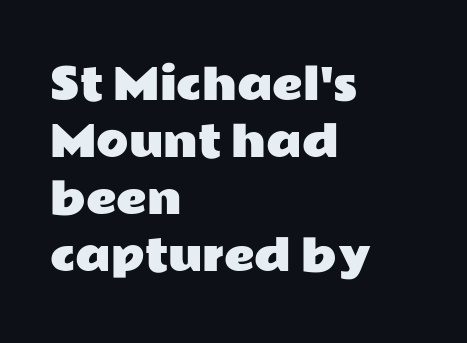
The image shows 42 px wide sans-serif type, upright; set left-aligned, normal line spacing (1.36x), normal letter spacing, not underlined; low stroke contrast and a medium x-height.
